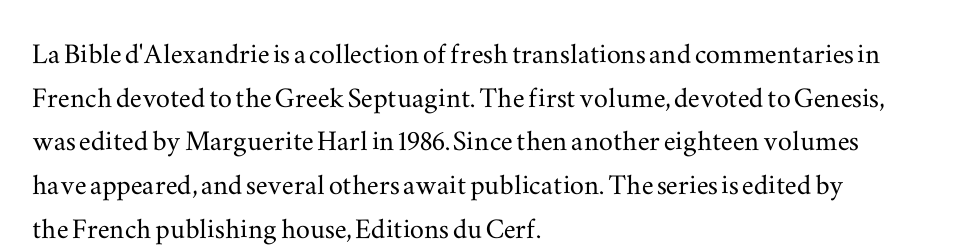
Q: Is the text italic (slanted)? A: No, it is upright.
Q: Is the typeface a serif or a sans-serif typeface? A: Serif.
Q: Is the text underlined? A: No.
Q: How is the paragraph aligned? A: Left-aligned.
Q: Is the spacing between letters normal or unusually wide? A: Normal.
Q: Is the spacing between lines tight, normal or loose? A: Normal.
Q: Width (condensed, normal, or wide)? A: Wide.
Q: Stroke contrast? A: Medium.
Q: x-height? A: Small.
Q: Monospaced? A: No.
